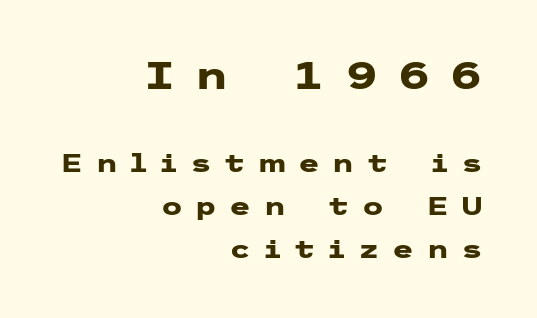
Q: Is the text bold? A: Yes.
Q: Is the text italic (slanted)? A: No, it is upright.
Q: Is the typeface a serif or a sans-serif typeface? A: Sans-serif.
Q: Is the text underlined? A: No.
Q: How is the paragraph aligned? A: Right-aligned.
Q: Is the spacing between letters normal or unusually wide? A: Unusually wide.
Q: Which block of text is set in a larger size, the first (top) or the second (bottom)? A: The first (top) one.
Q: Width (condensed, normal, or wide)? A: Wide.
Q: Stroke contrast? A: Low.
Q: x-height? A: Medium.
